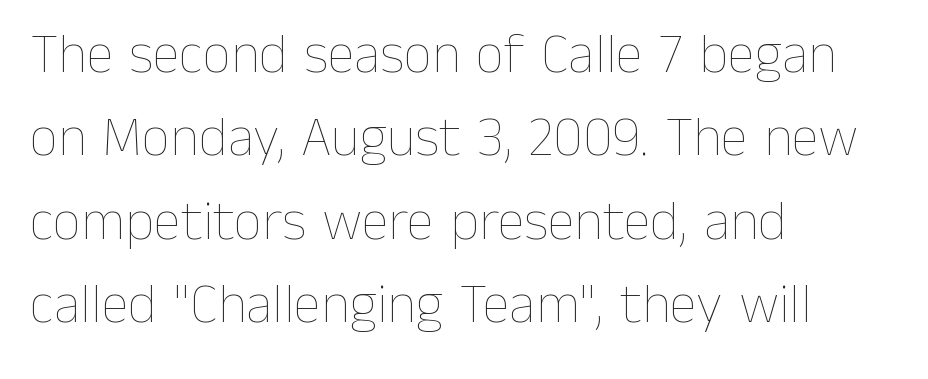
The weight tops out at a normal text grade. The designer left line spacing at the default. Here the designer chose a conventional face with non-uniform glyph widths. The lines in this sample share a left origin and differ only in where they stop. Descenders hang freely into open space. Vertical strokes here are truly vertical.
